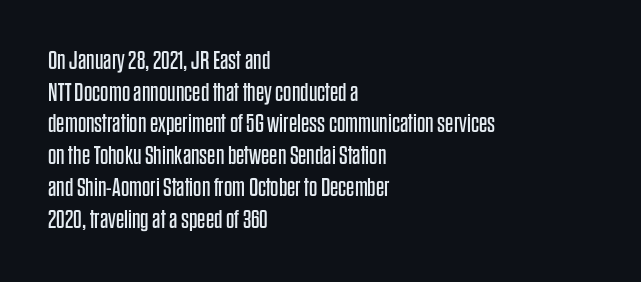
The image shows 26 px text type, upright; set left-aligned, line spacing 1.22x, normal letter spacing, not underlined.
